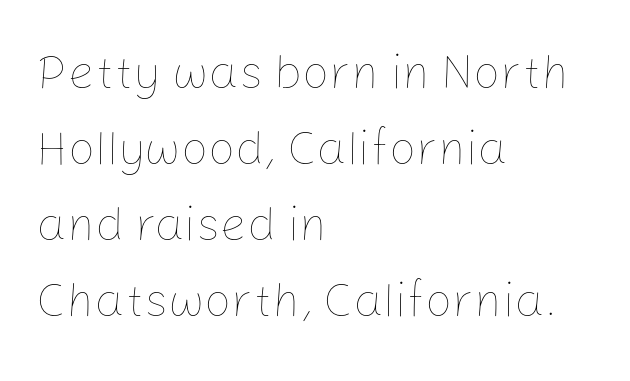
Vertical strokes here are truly vertical. Each letter keeps its own natural width here, so spacing adapts to shape. Tracking value appears to be zero — textbook default spacing. Each new line begins a customary step beneath the previous one. The glyphs are unaccompanied by any horizontal stroke below them.
